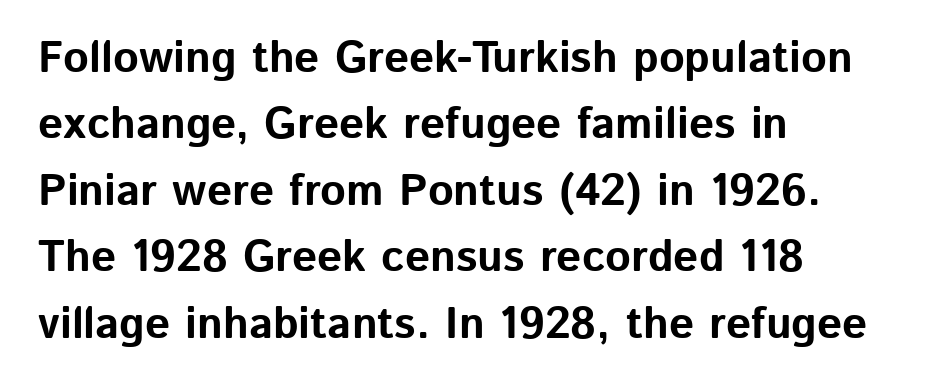
The image shows 44 px bold sans-serif type, upright; set left-aligned, normal line spacing (1.51x), normal letter spacing, not underlined; low stroke contrast and a medium x-height.
